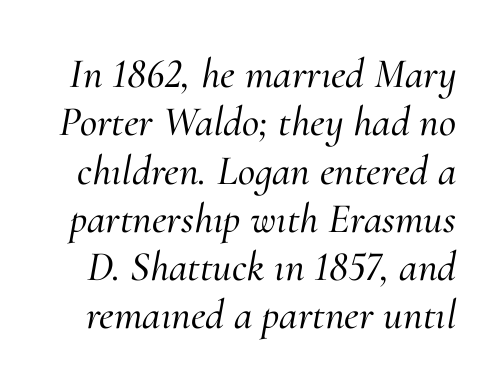
Q: Is the text italic (slanted)? A: Yes, it leans right by about 10 degrees.
Q: Is the typeface a serif or a sans-serif typeface? A: Serif.
Q: Is the text underlined? A: No.
Q: Is the spacing between letters normal or unusually wide? A: Normal.
Q: Is the spacing between lines tight, normal or loose? A: Tight.
Q: Width (condensed, normal, or wide)? A: Normal.
Q: Stroke contrast? A: Medium.
Q: x-height? A: Small.
Q: Monospaced? A: No.
